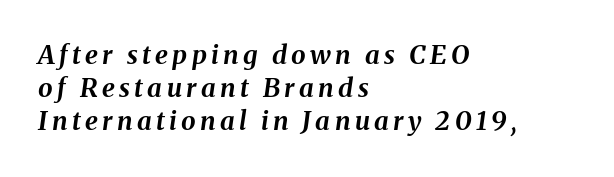
{"italic": "yes", "lean": "right", "slant_degrees": 8, "bold": "yes", "underline": "no", "align": "left", "line_spacing": "normal", "line_spacing_ratio": 1.27, "glyph_px": 26}
